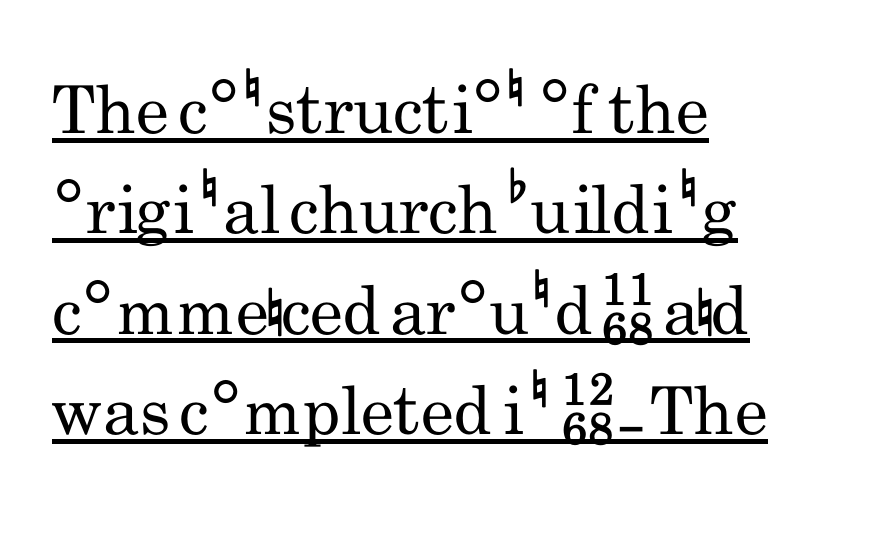
Q: Is the text bold? A: No.
Q: Is the text italic (slanted)? A: No, it is upright.
Q: Is the typeface a serif or a sans-serif typeface? A: Sans-serif.
Q: Is the text underlined? A: Yes.
Q: How is the paragraph aligned? A: Left-aligned.
Q: Is the spacing between letters normal or unusually wide? A: Normal.
Q: Is the spacing between lines tight, normal or loose? A: Normal.
Q: Width (condensed, normal, or wide)? A: Condensed.
Q: Stroke contrast? A: Low.
Q: x-height? A: Small.
Q: Monospaced? A: No.
